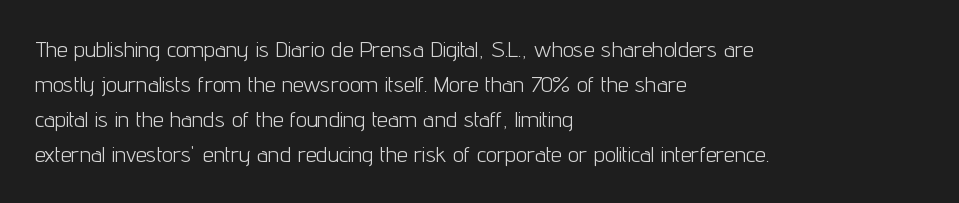
The image shows 22 px text type, upright; set left-aligned, normal line spacing (1.59x), normal letter spacing, not underlined.
